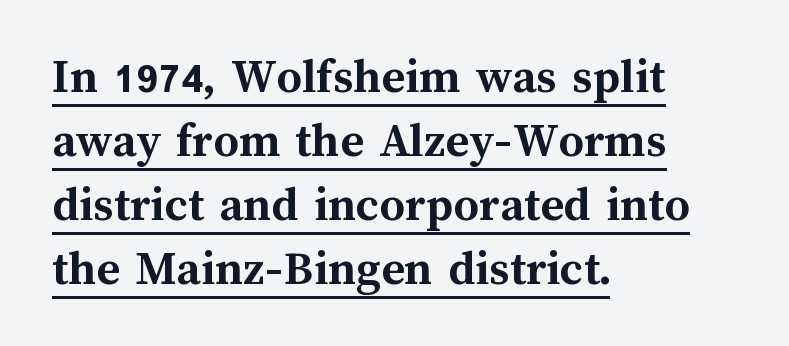
Q: Is the text bold? A: Yes.
Q: Is the text italic (slanted)? A: No, it is upright.
Q: Is the text underlined? A: Yes.
Q: How is the paragraph aligned? A: Left-aligned.
Q: Is the spacing between letters normal or unusually wide? A: Normal.
Q: Is the spacing between lines tight, normal or loose? A: Normal.
Q: Width (condensed, normal, or wide)? A: Normal.
Q: Stroke contrast? A: Medium.
Q: x-height? A: Medium.
Q: Monospaced? A: No.
